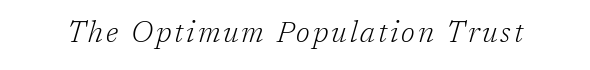
The image shows 29 px light serif type, italic (leaning right); set not underlined; low stroke contrast and a medium x-height.
